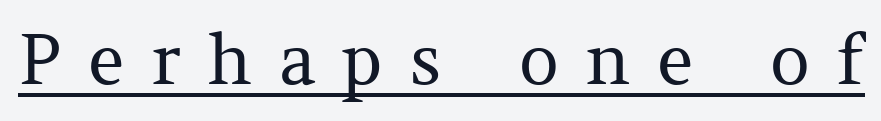
Q: Is the text bold? A: No.
Q: Is the text italic (slanted)? A: No, it is upright.
Q: Is the typeface a serif or a sans-serif typeface? A: Serif.
Q: Is the text underlined? A: Yes.
Q: Is the spacing between letters normal or unusually wide? A: Unusually wide.
Q: Width (condensed, normal, or wide)? A: Normal.
Q: Stroke contrast? A: Medium.
Q: x-height? A: Medium.
Q: Monospaced? A: No.
